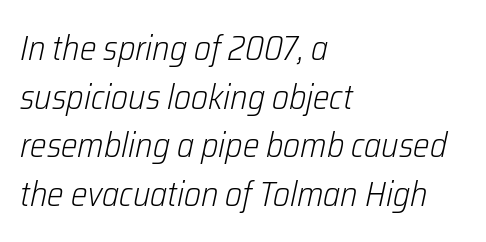
The lines in this sample share a left origin and differ only in where they stop. The letters sit at their default tracking, neither squeezed nor spread. Tall strokes in this sample are angled rather than plumb. Unmarked baselines from the first word to the last.
